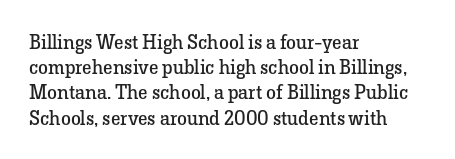
Q: Is the text bold? A: No.
Q: Is the text italic (slanted)? A: No, it is upright.
Q: Is the text underlined? A: No.
Q: How is the paragraph aligned? A: Left-aligned.
Q: Is the spacing between letters normal or unusually wide? A: Normal.
Q: Is the spacing between lines tight, normal or loose? A: Normal.
